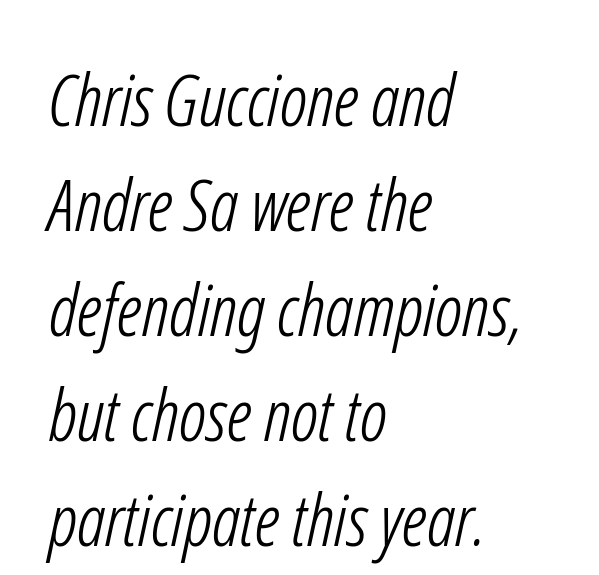
{"serif": "no", "bold": "no", "weight": "light", "width": "condensed", "stroke_contrast": "low", "x_height": "medium", "monospaced": "no", "underline": "no", "align": "left", "line_spacing": "normal", "line_spacing_ratio": 1.46, "letter_spacing": "normal", "letter_spacing_em": 0.0, "glyph_px": 72}
